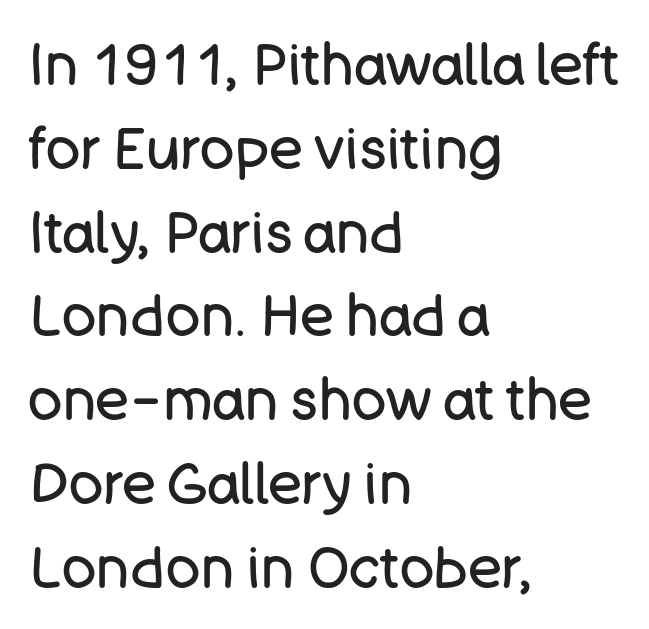
Q: Is the text bold? A: No.
Q: Is the text italic (slanted)? A: No, it is upright.
Q: Is the typeface a serif or a sans-serif typeface? A: Sans-serif.
Q: Is the text underlined? A: No.
Q: How is the paragraph aligned? A: Left-aligned.
Q: Is the spacing between letters normal or unusually wide? A: Normal.
Q: Is the spacing between lines tight, normal or loose? A: Normal.
Q: Width (condensed, normal, or wide)? A: Normal.
Q: Stroke contrast? A: Low.
Q: x-height? A: Large.
Q: Monospaced? A: No.
